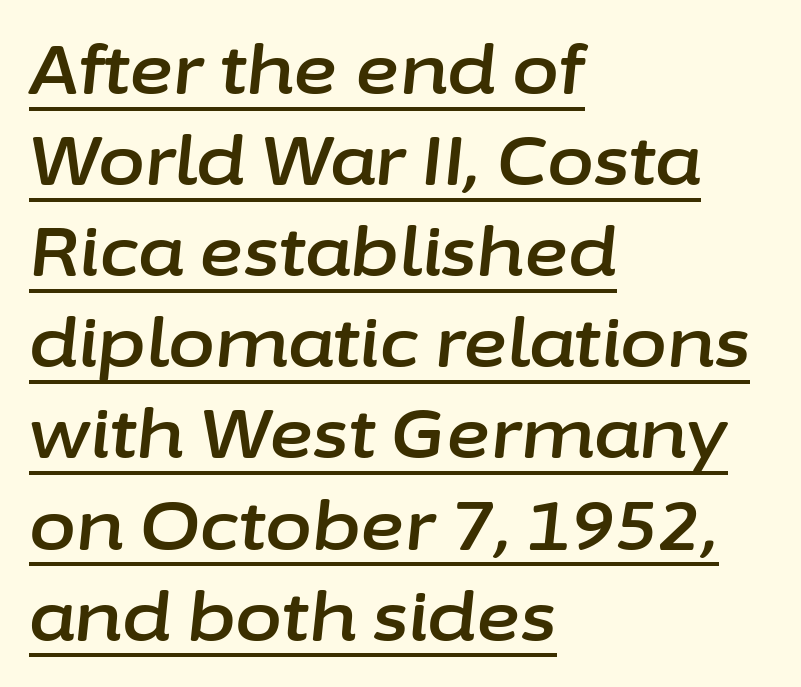
Q: Is the text italic (slanted)? A: Yes, it leans right by about 6 degrees.
Q: Is the text underlined? A: Yes.
Q: How is the paragraph aligned? A: Left-aligned.
Q: Is the spacing between letters normal or unusually wide? A: Normal.
Q: Is the spacing between lines tight, normal or loose? A: Normal.
Q: Width (condensed, normal, or wide)? A: Normal.
Q: Stroke contrast? A: Low.
Q: x-height? A: Medium.
Q: Monospaced? A: No.
